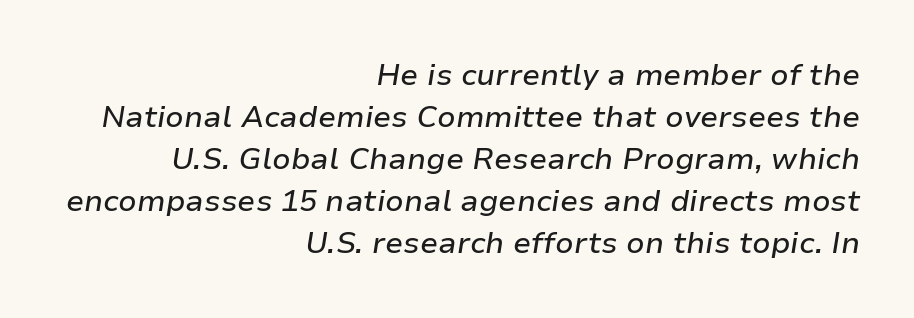
The image shows 30 px text type, italic (leaning right); set right-aligned, normal line spacing (1.4x), normal letter spacing, not underlined; low stroke contrast and a medium x-height.
